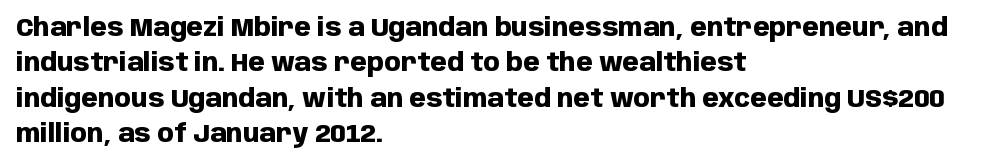
Q: Is the text bold? A: Yes.
Q: Is the text italic (slanted)? A: No, it is upright.
Q: Is the text underlined? A: No.
Q: How is the paragraph aligned? A: Left-aligned.
Q: Is the spacing between letters normal or unusually wide? A: Normal.
Q: Is the spacing between lines tight, normal or loose? A: Normal.
